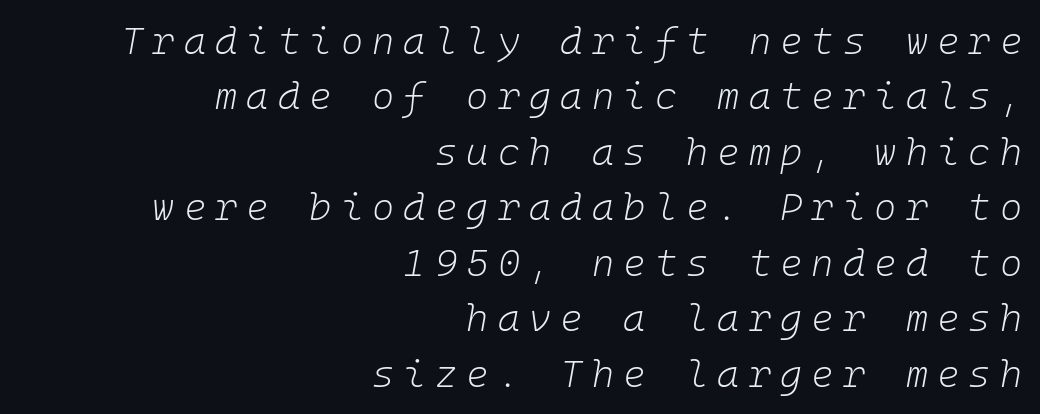
The image shows 38 px light type, italic (leaning right), monospaced; set right-aligned, normal line spacing (1.46x), unusually wide letter spacing (+0.24 em), not underlined; low stroke contrast and a medium x-height.
